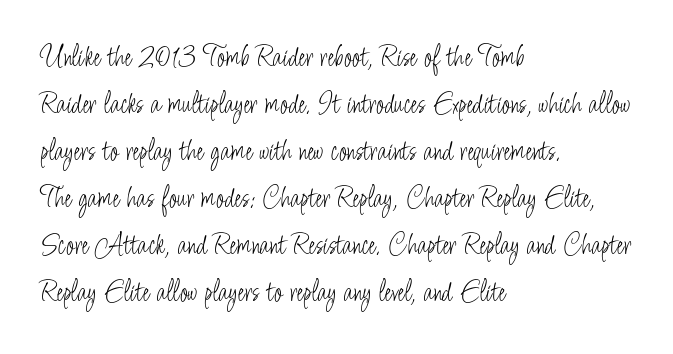
The image shows 30 px light, condensed sans-serif type; set left-aligned, normal line spacing (1.57x), normal letter spacing, not underlined; low stroke contrast and a small x-height.
